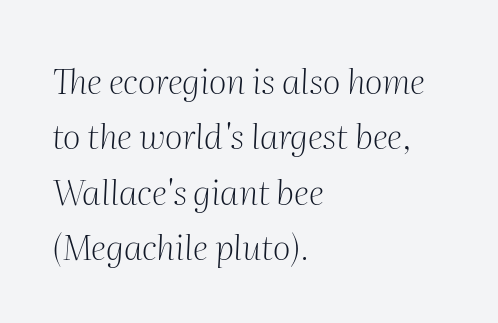
The image shows 35 px light serif type, italic (leaning right); set left-aligned, normal line spacing (1.58x), normal letter spacing, not underlined; medium stroke contrast and a medium x-height.
